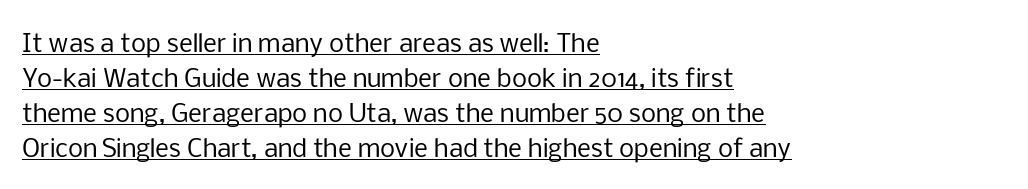
{"italic": "no", "bold": "no", "underline": "yes", "align": "left", "line_spacing": "normal", "line_spacing_ratio": 1.46, "letter_spacing": "normal", "letter_spacing_em": 0.0, "glyph_px": 24}
